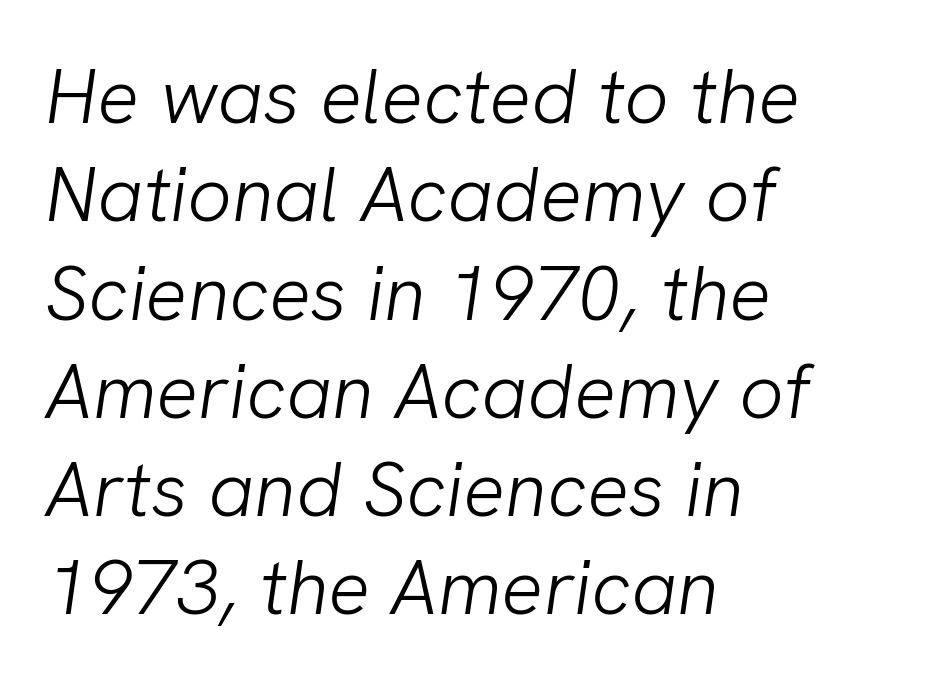
Short note: letters normally spaced. Any mark beneath the type? The region is blank. Note: no serifs on the glyphs. The strokes carry an ordinary text weight at most. Is this a fixed-width face? No — the glyphs have proportional, varying widths.
